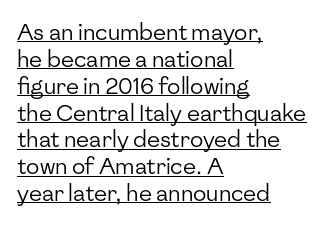
Q: Is the text bold? A: No.
Q: Is the text italic (slanted)? A: No, it is upright.
Q: Is the text underlined? A: Yes.
Q: How is the paragraph aligned? A: Left-aligned.
Q: Is the spacing between letters normal or unusually wide? A: Normal.
